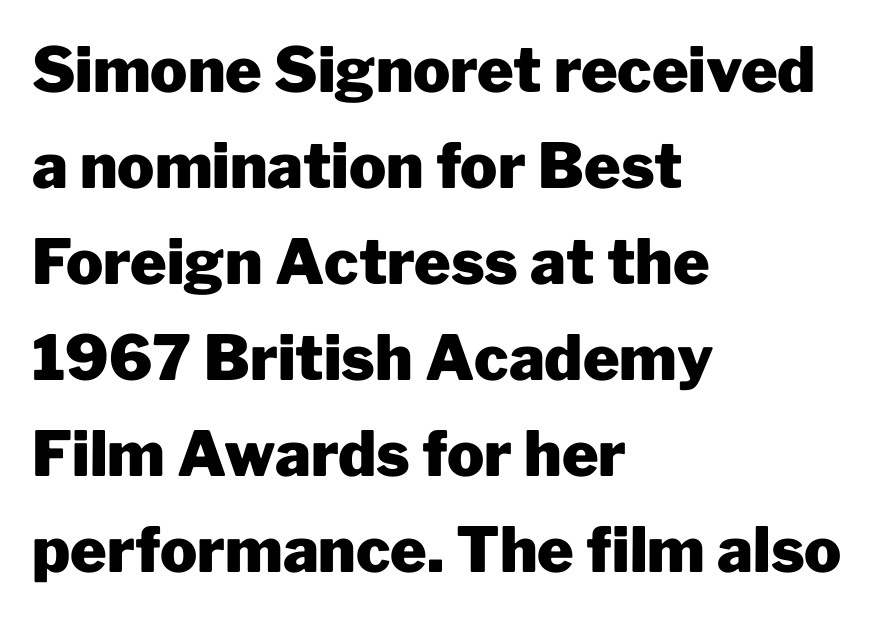
{"serif": "no", "italic": "no", "bold": "yes", "weight": "heavy", "width": "normal", "stroke_contrast": "low", "x_height": "medium", "monospaced": "no", "underline": "no", "align": "left", "line_spacing": "normal", "line_spacing_ratio": 1.55, "letter_spacing": "normal", "letter_spacing_em": 0.0, "glyph_px": 62}
